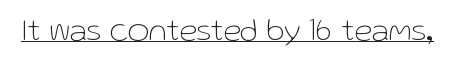
Q: Is the text bold? A: No.
Q: Is the text italic (slanted)? A: No, it is upright.
Q: Is the typeface a serif or a sans-serif typeface? A: Sans-serif.
Q: Is the text underlined? A: Yes.
Q: Is the spacing between letters normal or unusually wide? A: Normal.
Q: Width (condensed, normal, or wide)? A: Normal.
Q: Stroke contrast? A: Low.
Q: x-height? A: Medium.
Q: Monospaced? A: No.
